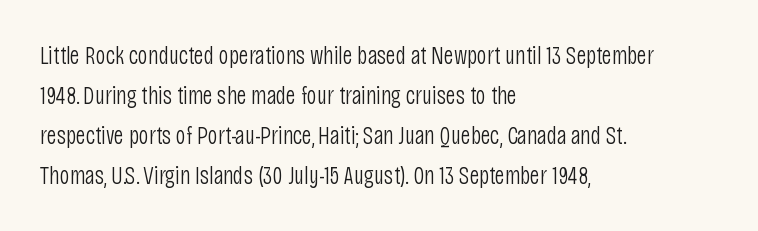
Q: Is the text bold? A: No.
Q: Is the text italic (slanted)? A: No, it is upright.
Q: Is the text underlined? A: No.
Q: How is the paragraph aligned? A: Left-aligned.
Q: Is the spacing between letters normal or unusually wide? A: Normal.
Q: Is the spacing between lines tight, normal or loose? A: Normal.
